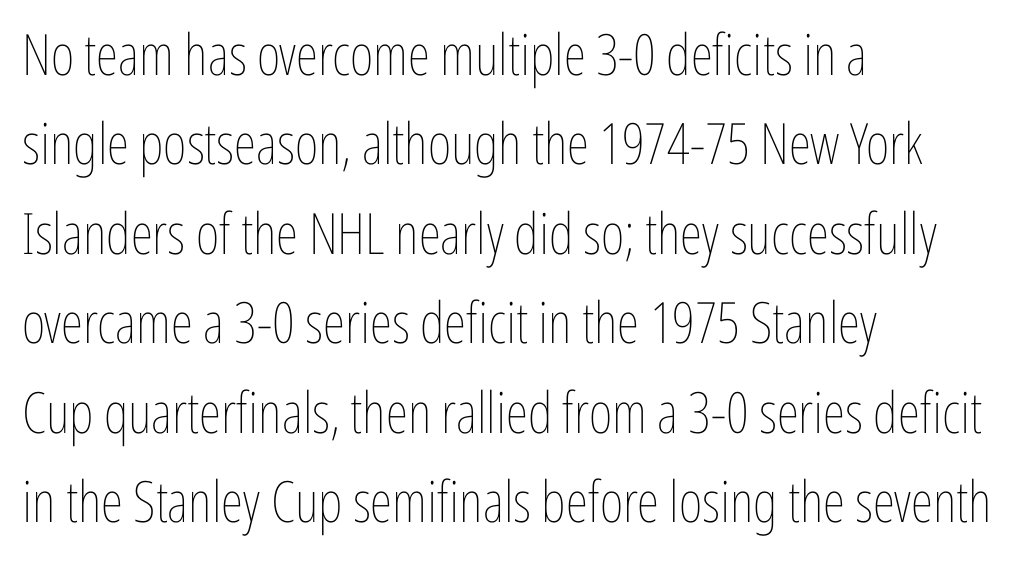
Q: Is the text bold? A: No.
Q: Is the text italic (slanted)? A: No, it is upright.
Q: Is the text underlined? A: No.
Q: How is the paragraph aligned? A: Left-aligned.
Q: Is the spacing between letters normal or unusually wide? A: Normal.
Q: Is the spacing between lines tight, normal or loose? A: Normal.
Q: Width (condensed, normal, or wide)? A: Condensed.
Q: Stroke contrast? A: Low.
Q: x-height? A: Medium.
Q: Monospaced? A: No.
